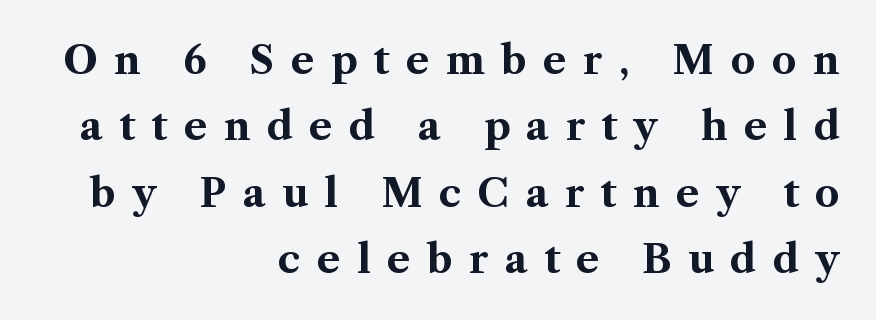
The image shows 39 px bold serif type, upright; set right-aligned, normal line spacing (1.7x), unusually wide letter spacing (+0.42 em), not underlined; medium stroke contrast and a medium x-height.
